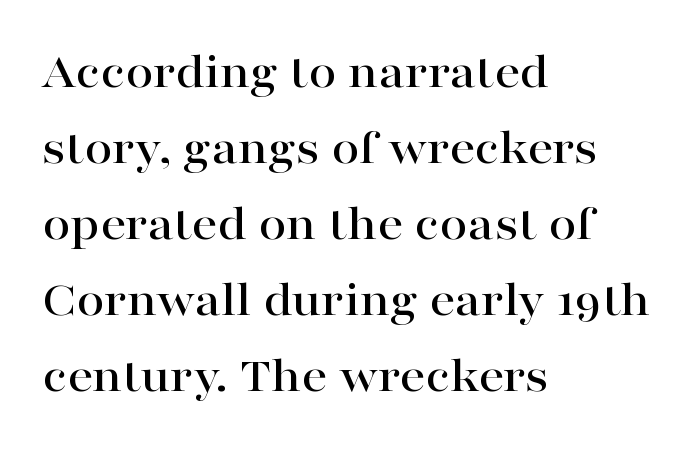
The image shows 50 px wide serif type, upright; set left-aligned, normal line spacing (1.52x), normal letter spacing, not underlined; high stroke contrast and a medium x-height.
